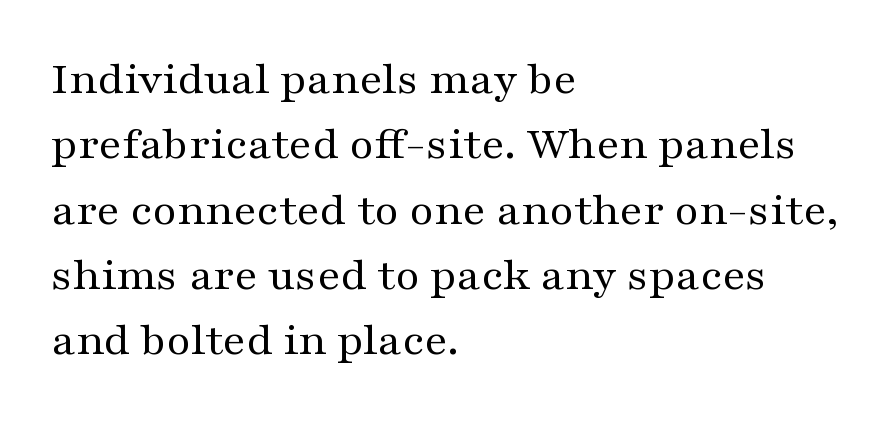
You can tell from the footed stems that serif type was used. Weight class: somewhere from thin through regular. Is there any slant? The stems are plumb. Every row of glyphs begins at an identical x-position on the left. Do the characters align in a grid? No, the font is proportional. The space between consecutive lines is moderate.
